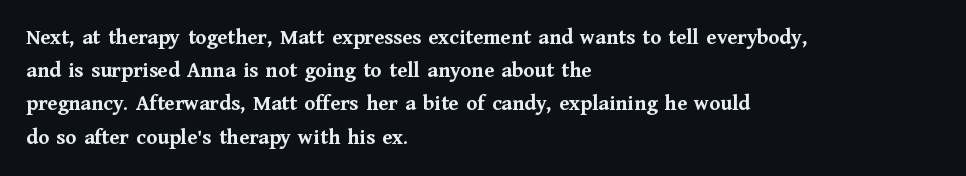
Leading matches the norm, producing a regular column. The area under the type is left untouched. Does extra space separate the letters? No, they use regular spacing. These lines were composed using upright roman letters.
